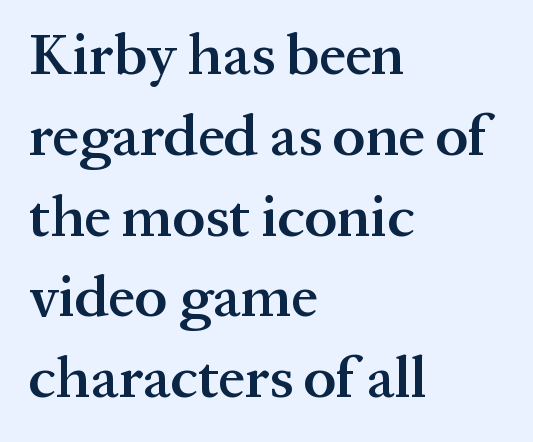
{"serif": "yes", "italic": "no", "bold": "semi", "weight": "semibold", "width": "normal", "stroke_contrast": "medium", "x_height": "medium", "monospaced": "no", "underline": "no", "align": "left", "line_spacing": "normal", "line_spacing_ratio": 1.37, "letter_spacing": "normal", "letter_spacing_em": 0.0, "glyph_px": 59}
